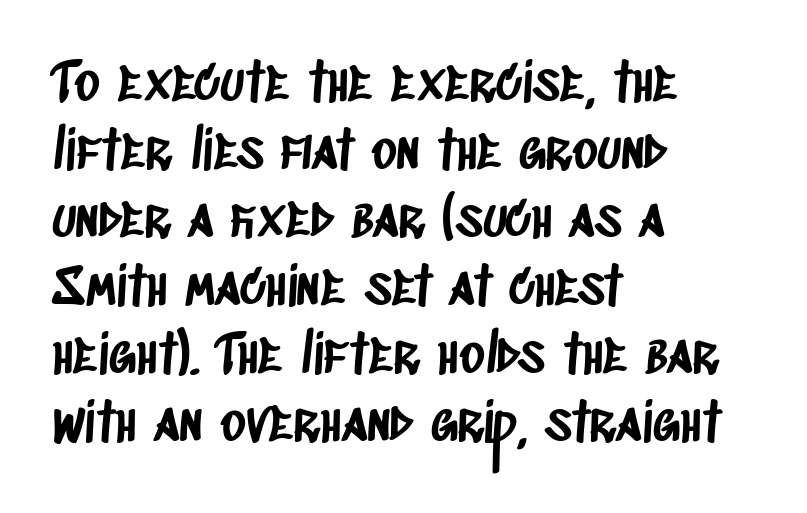
Q: Is the typeface a serif or a sans-serif typeface? A: Sans-serif.
Q: Is the text underlined? A: No.
Q: How is the paragraph aligned? A: Left-aligned.
Q: Is the spacing between letters normal or unusually wide? A: Normal.
Q: Is the spacing between lines tight, normal or loose? A: Normal.
Q: Width (condensed, normal, or wide)? A: Condensed.
Q: Stroke contrast? A: Low.
Q: x-height? A: Large.
Q: Monospaced? A: No.
